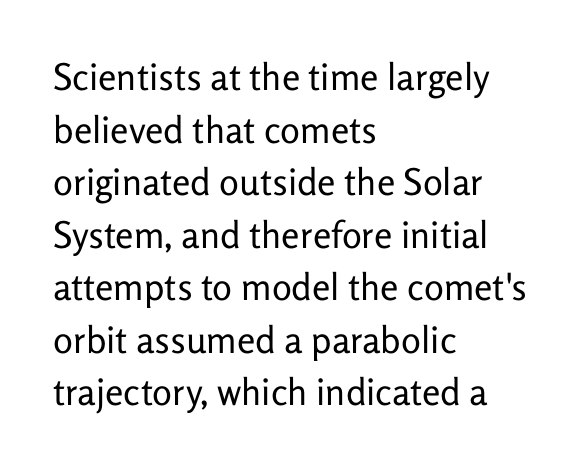
{"serif": "no", "italic": "no", "bold": "no", "weight": "regular", "width": "normal", "stroke_contrast": "low", "x_height": "medium", "monospaced": "no", "underline": "no", "align": "left", "line_spacing": "normal", "line_spacing_ratio": 1.42, "letter_spacing": "normal", "letter_spacing_em": 0.0, "glyph_px": 37}
